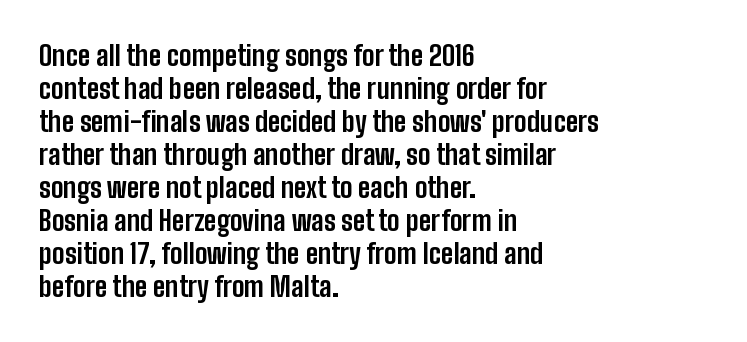
Words float on clear page, feet unadorned. Does the lettering tilt? It doesn't — this is upright. Visually the block forms a straight wall on the left and a jagged coastline on the right. These words are printed bold, with thick strokes throughout. Characters follow at the spacing the type designer built in.
